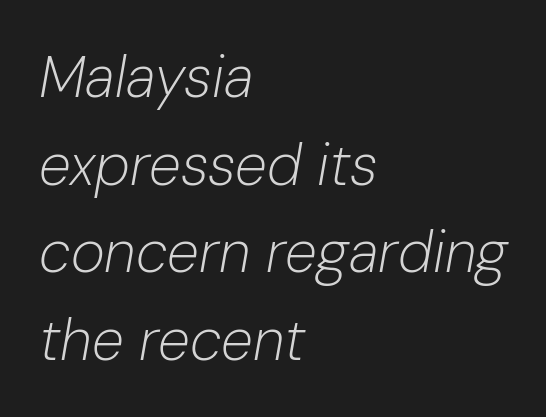
{"italic": "yes", "lean": "right", "slant_degrees": 10, "bold": "no", "weight": "light", "width": "normal", "stroke_contrast": "low", "x_height": "medium", "monospaced": "no", "underline": "no", "align": "left", "line_spacing": "normal", "line_spacing_ratio": 1.51, "letter_spacing": "normal", "letter_spacing_em": 0.0, "glyph_px": 58}
